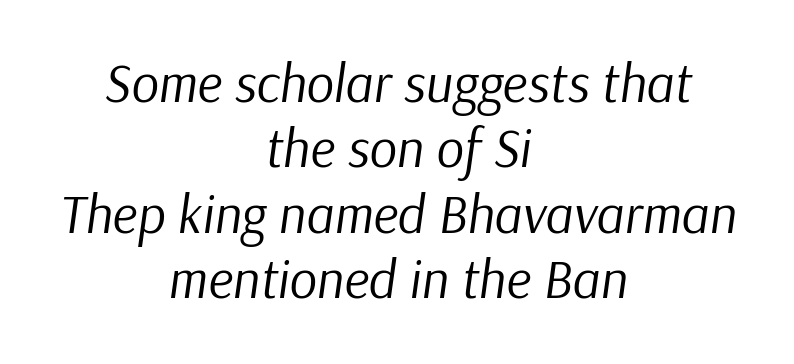
Q: Is the text bold? A: No.
Q: Is the text italic (slanted)? A: Yes, it leans right by about 9 degrees.
Q: Is the text underlined? A: No.
Q: How is the paragraph aligned? A: Centered.
Q: Is the spacing between letters normal or unusually wide? A: Normal.
Q: Width (condensed, normal, or wide)? A: Normal.
Q: Stroke contrast? A: Low.
Q: x-height? A: Medium.
Q: Monospaced? A: No.
